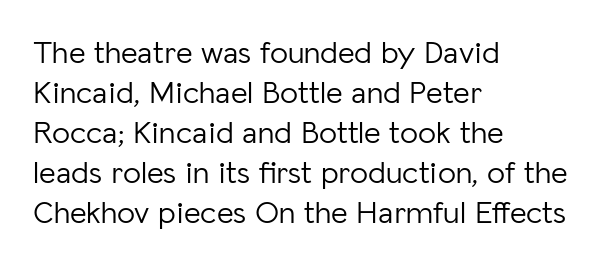
Q: Is the text bold? A: No.
Q: Is the text italic (slanted)? A: No, it is upright.
Q: Is the typeface a serif or a sans-serif typeface? A: Sans-serif.
Q: Is the text underlined? A: No.
Q: How is the paragraph aligned? A: Left-aligned.
Q: Is the spacing between letters normal or unusually wide? A: Normal.
Q: Is the spacing between lines tight, normal or loose? A: Normal.
Q: Width (condensed, normal, or wide)? A: Normal.
Q: Stroke contrast? A: Low.
Q: x-height? A: Medium.
Q: Monospaced? A: No.
